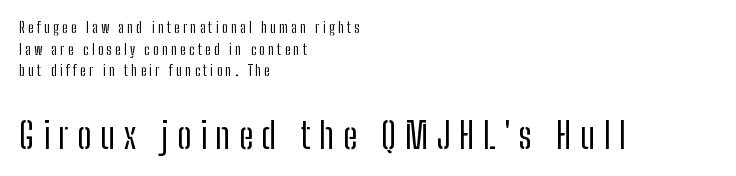
The image shows 36 px regular-weight, condensed sans-serif type, upright; set left-aligned, normal line spacing (1.55x), unusually wide letter spacing (+0.24 em), not underlined; the second (bottom) block is 2.57x larger; low stroke contrast and a medium x-height.
